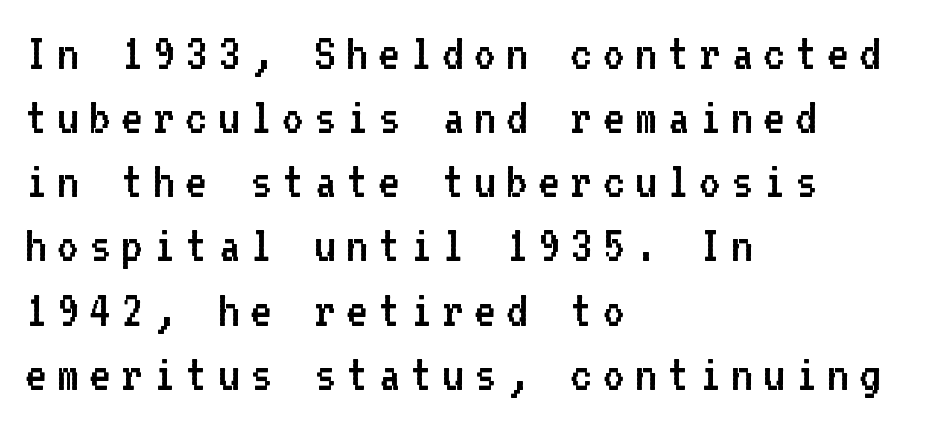
The image shows 53 px regular-weight sans-serif type, upright, monospaced; set left-aligned, line spacing 1.21x, not underlined; low stroke contrast and a medium x-height.
